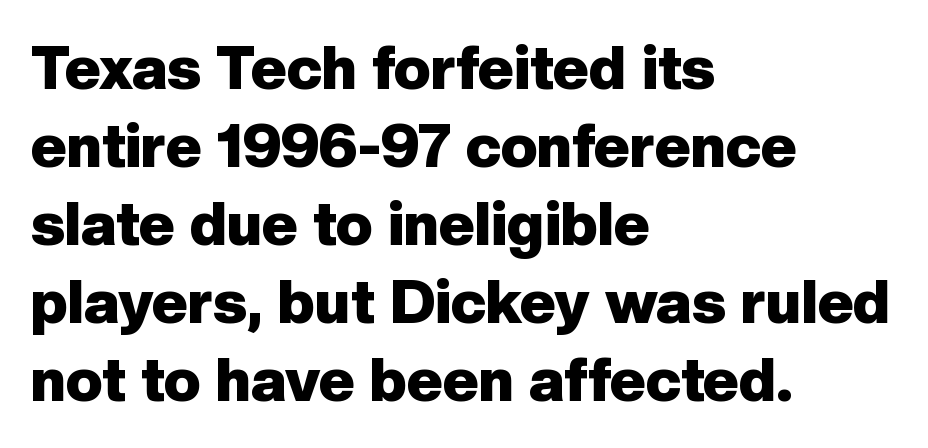
The image shows 61 px heavy sans-serif type, upright; set left-aligned, normal line spacing (1.28x), normal letter spacing, not underlined; low stroke contrast and a medium x-height.
